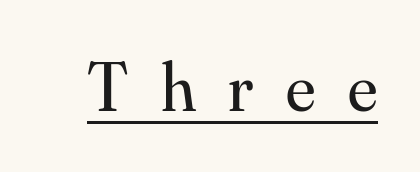
Style check: upright. These glyphs show unthickened strokes, regular width or finer. The sample's only ornament is a line tracing under the words. The rendering inserts visible extra space after every character. The type family on display is of the serif kind.
